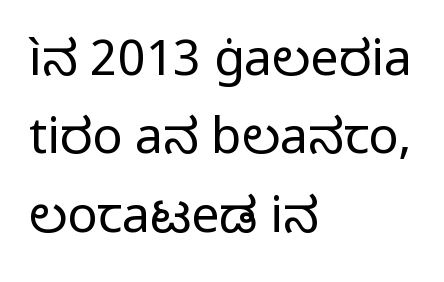
{"serif": "no", "italic": "no", "bold": "no", "weight": "regular", "width": "normal", "stroke_contrast": "low", "x_height": "medium", "monospaced": "no", "underline": "no", "align": "left", "line_spacing": "normal", "line_spacing_ratio": 1.57, "letter_spacing": "normal", "letter_spacing_em": 0.0, "glyph_px": 50}
